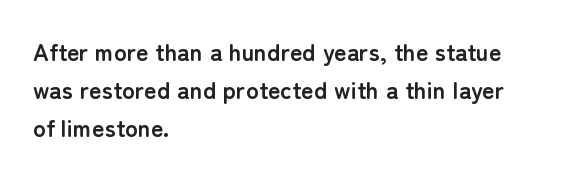
{"italic": "no", "bold": "yes", "underline": "no", "align": "left", "line_spacing": "normal", "line_spacing_ratio": 1.59, "letter_spacing": "normal", "letter_spacing_em": 0.0, "glyph_px": 24}
